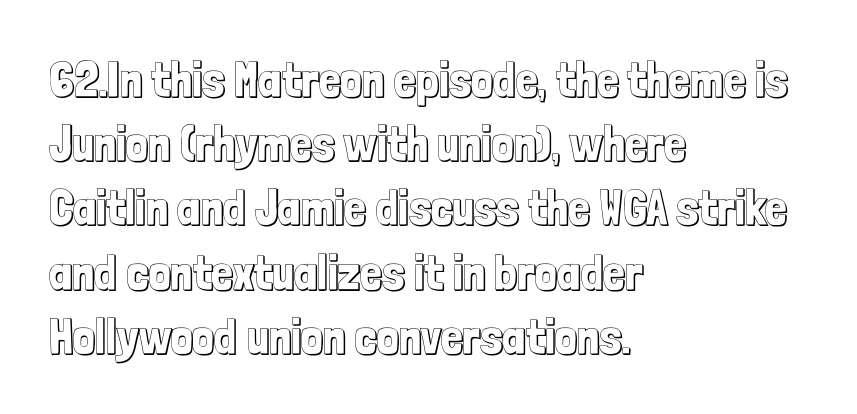
The block of text has a typical density, with ordinary space between rows. The rendering uses natural spacing where letterforms have individual widths. Letters rest on an invisible, unmarked baseline. Is the block centered? No — it sits flush against the left margin. Italic: no, the glyphs are upright roman. The line texture is even and compact thanks to regular tracking.
